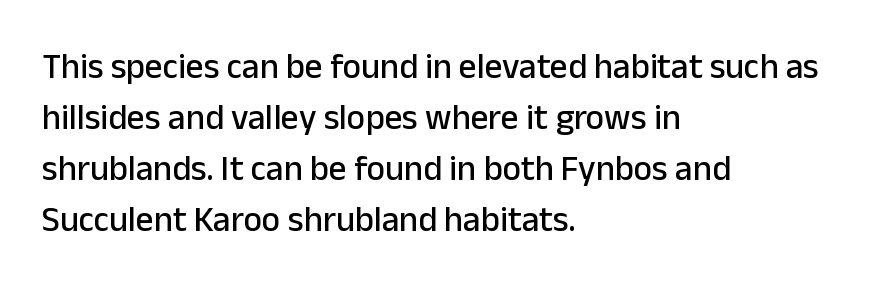
The image shows 35 px sans-serif type, upright; set left-aligned, normal line spacing (1.46x), normal letter spacing, not underlined; low stroke contrast and a medium x-height.
